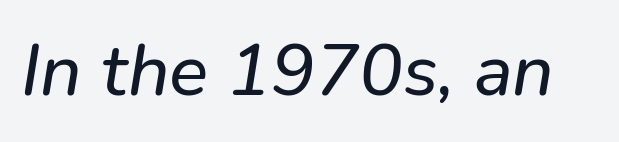
Tracking here is standard; glyphs follow each other at the usual distance. Each row of text sits above clean, open space. Do the characters align in a grid? No, the font is proportional. The axis of the letterforms is tilted away from vertical.
